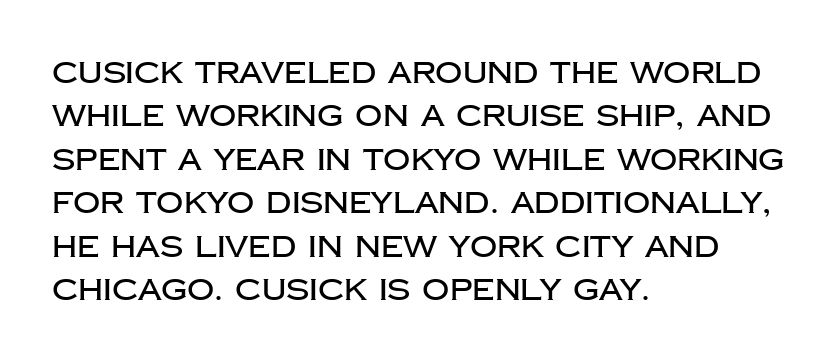
{"serif": "no", "italic": "no", "width": "normal", "stroke_contrast": "low", "x_height": "large", "monospaced": "no", "underline": "no", "align": "left", "line_spacing": "normal", "line_spacing_ratio": 1.45, "letter_spacing": "normal", "letter_spacing_em": 0.0, "glyph_px": 30}
